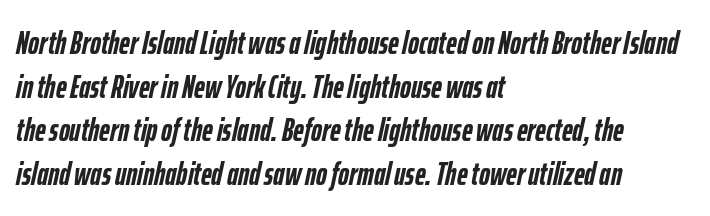
{"italic": "yes", "lean": "right", "slant_degrees": 12, "bold": "yes", "weight": "semibold", "width": "condensed", "stroke_contrast": "low", "x_height": "medium", "monospaced": "no", "underline": "no", "align": "left", "line_spacing": "normal", "line_spacing_ratio": 1.32, "letter_spacing": "normal", "letter_spacing_em": 0.0, "glyph_px": 33}
